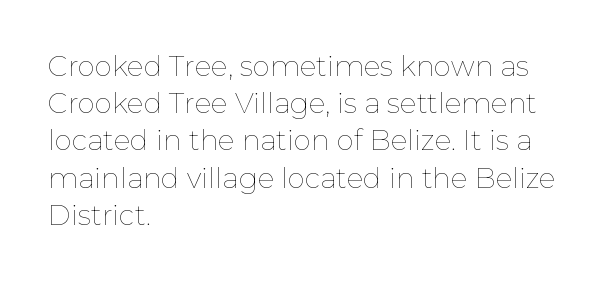
Think of a printed novel: that variable character pitch is what you see here. The letters stand straight up with perfectly vertical stems. Each word holds together tightly as a unit, with standard inter-letter gaps. The passage shown is not underscored anywhere. Does the leading feel generous? No, just average. Casual observation: everything's shoved over to the left.
